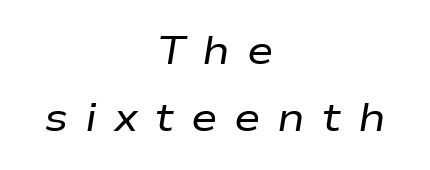
{"italic": "yes", "lean": "right", "slant_degrees": 9, "bold": "no", "weight": "regular", "width": "wide", "stroke_contrast": "low", "x_height": "medium", "monospaced": "no", "underline": "no", "align": "center", "line_spacing": "normal", "line_spacing_ratio": 1.68, "letter_spacing": "wide", "letter_spacing_em": 0.42, "glyph_px": 40}
